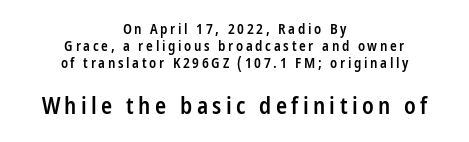
{"italic": "no", "bold": "semi", "underline": "no", "align": "center", "line_spacing_ratio": 1.22, "larger_block": "second", "size_ratio": 1.64, "glyph_px": 23}
